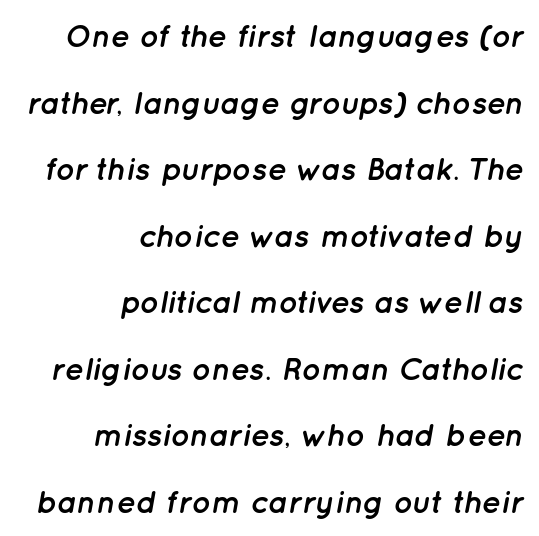
Style check: oblique. These lines are set flush right with a ragged left edge. Any mark beneath the type? The region is blank. Quick note: interline space is abundant. You could not count columns in this text — the font is proportionally spaced.
